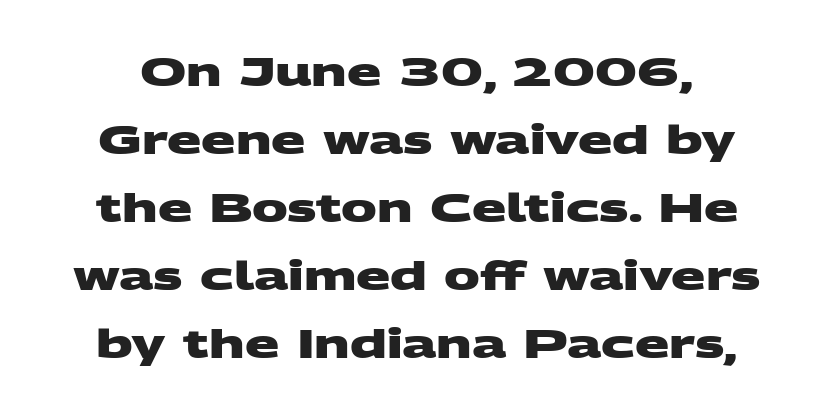
Q: Is the text bold? A: Yes.
Q: Is the typeface a serif or a sans-serif typeface? A: Sans-serif.
Q: Is the text underlined? A: No.
Q: Is the spacing between letters normal or unusually wide? A: Normal.
Q: Is the spacing between lines tight, normal or loose? A: Normal.
Q: Width (condensed, normal, or wide)? A: Wide.
Q: Stroke contrast? A: Medium.
Q: x-height? A: Large.
Q: Monospaced? A: No.
